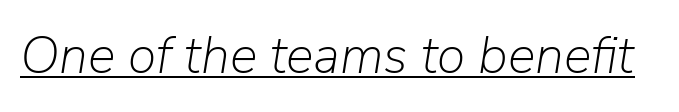
You can see a thin bar hugging the bottom of the glyphs. Does the lettering tilt? It does — this is italic. Default kerning and tracking; the words read as compact shapes. Vertical stems look standard width or narrower in stroke. The rendering uses natural spacing where letterforms have individual widths.
